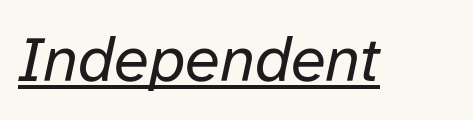
{"italic": "yes", "lean": "right", "slant_degrees": 12, "bold": "no", "weight": "regular", "width": "normal", "stroke_contrast": "low", "x_height": "medium", "monospaced": "no", "underline": "yes", "letter_spacing": "normal", "letter_spacing_em": 0.0, "glyph_px": 64}
